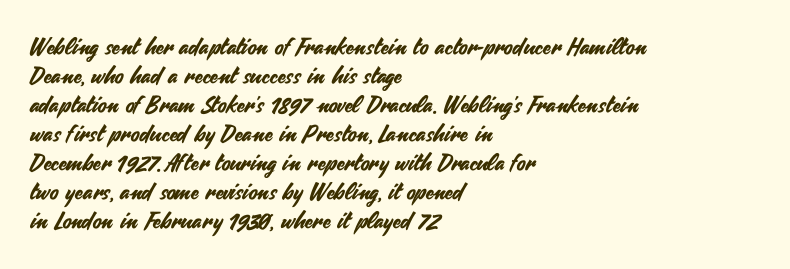
{"underline": "no", "align": "left", "line_spacing": "normal", "line_spacing_ratio": 1.26, "letter_spacing": "normal", "letter_spacing_em": 0.0, "glyph_px": 23}
